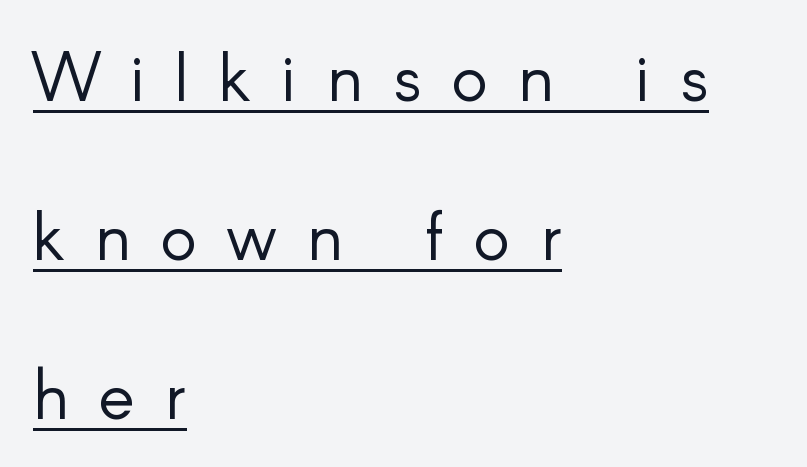
It's the straight-up-and-down kind of type. Varying glyph widths throughout — classic text-font behaviour. Line starts are locked; line ends wander. Quick note: interline space is abundant. Observe the absence of serifs on each vertical stroke in this sample. The rendered words wear a rule along their underside.
